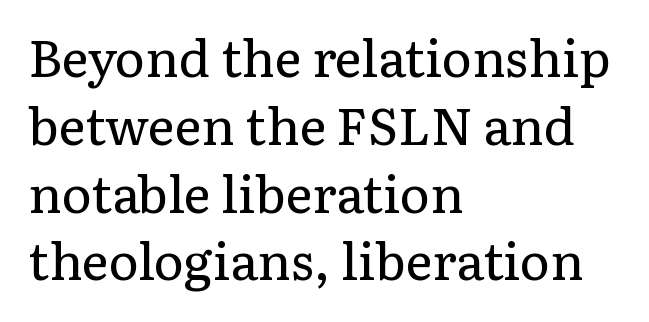
The strip under each line holds only bare page. Vertically, the passage feels balanced, rows spaced as you'd expect. Think of a printed novel: that variable character pitch is what you see here. Heft: none added — not bold. Each letter's strokes conclude with small projecting serifs.
